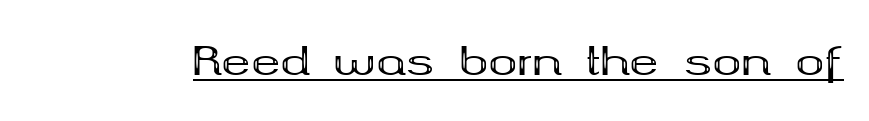
{"serif": "yes", "italic": "no", "bold": "yes", "weight": "bold", "width": "wide", "stroke_contrast": "medium", "x_height": "medium", "monospaced": "no", "underline": "yes", "letter_spacing": "normal", "letter_spacing_em": 0.0, "glyph_px": 39}
